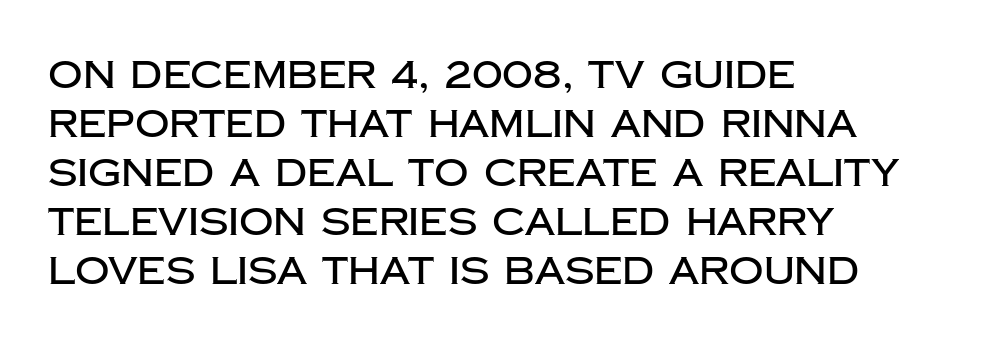
Q: Is the text italic (slanted)? A: No, it is upright.
Q: Is the typeface a serif or a sans-serif typeface? A: Sans-serif.
Q: Is the text underlined? A: No.
Q: How is the paragraph aligned? A: Left-aligned.
Q: Is the spacing between letters normal or unusually wide? A: Normal.
Q: Is the spacing between lines tight, normal or loose? A: Normal.
Q: Width (condensed, normal, or wide)? A: Normal.
Q: Stroke contrast? A: Low.
Q: x-height? A: Large.
Q: Monospaced? A: No.
